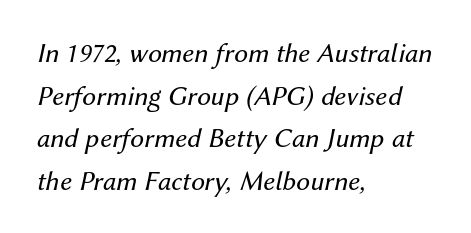
The image shows 28 px regular-weight type, italic (leaning right); set left-aligned, normal line spacing (1.52x), normal letter spacing, not underlined; medium stroke contrast and a medium x-height.
